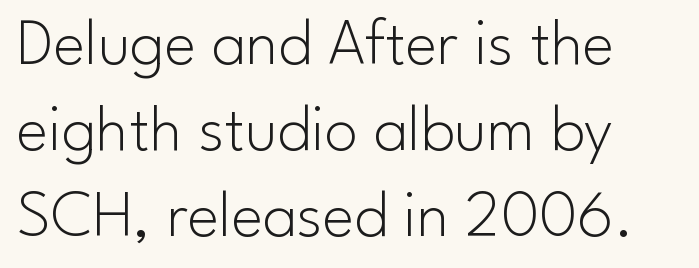
The image shows 67 px light sans-serif type, upright; set left-aligned, normal line spacing (1.28x), normal letter spacing, not underlined; low stroke contrast and a small x-height.
